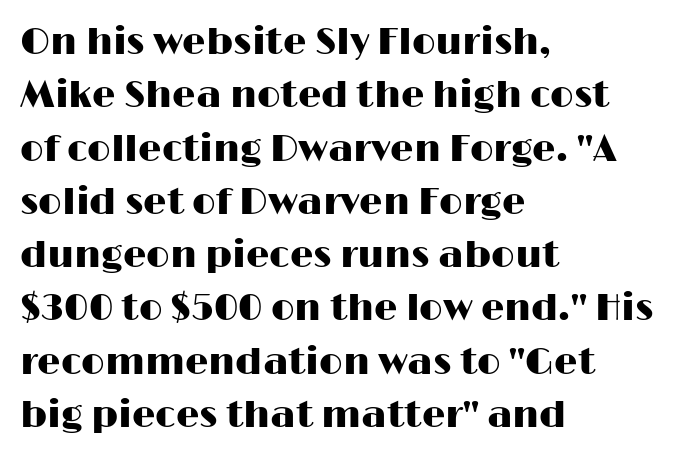
{"serif": "no", "italic": "no", "width": "wide", "stroke_contrast": "high", "x_height": "medium", "monospaced": "no", "underline": "no", "align": "left", "line_spacing": "normal", "line_spacing_ratio": 1.44, "letter_spacing": "normal", "letter_spacing_em": 0.0, "glyph_px": 37}
